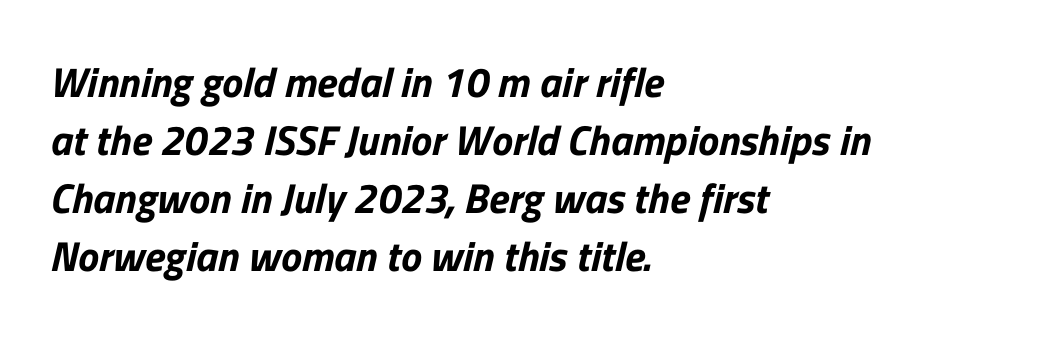
Q: Is the typeface a serif or a sans-serif typeface? A: Sans-serif.
Q: Is the text underlined? A: No.
Q: How is the paragraph aligned? A: Left-aligned.
Q: Is the spacing between letters normal or unusually wide? A: Normal.
Q: Is the spacing between lines tight, normal or loose? A: Normal.
Q: Width (condensed, normal, or wide)? A: Normal.
Q: Stroke contrast? A: Low.
Q: x-height? A: Medium.
Q: Monospaced? A: No.
